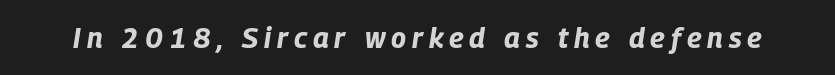
The image shows 28 px bold, condensed type, italic (leaning right); set unusually wide letter spacing (+0.21 em), not underlined; low stroke contrast and a large x-height.
